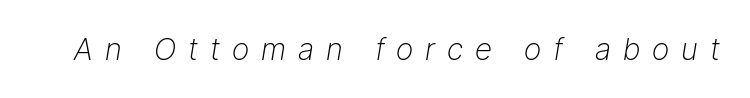
Q: Is the text bold? A: No.
Q: Is the text italic (slanted)? A: Yes, it leans right by about 9 degrees.
Q: Is the text underlined? A: No.
Q: Is the spacing between letters normal or unusually wide? A: Unusually wide.
Q: Width (condensed, normal, or wide)? A: Normal.
Q: Stroke contrast? A: Low.
Q: x-height? A: Medium.
Q: Monospaced? A: No.
